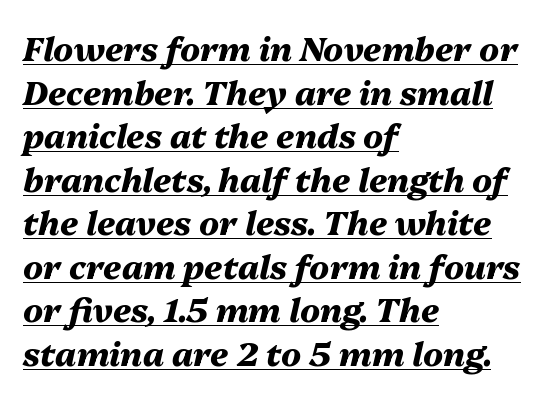
The letters advance in unequal steps, a hallmark of proportional type. Each word holds together tightly as a unit, with standard inter-letter gaps. As a designer I'd log this as weight 700, bold. Alignment: flush left. Vertically, the passage feels balanced, rows spaced as you'd expect. Designer's note — italics engaged.
